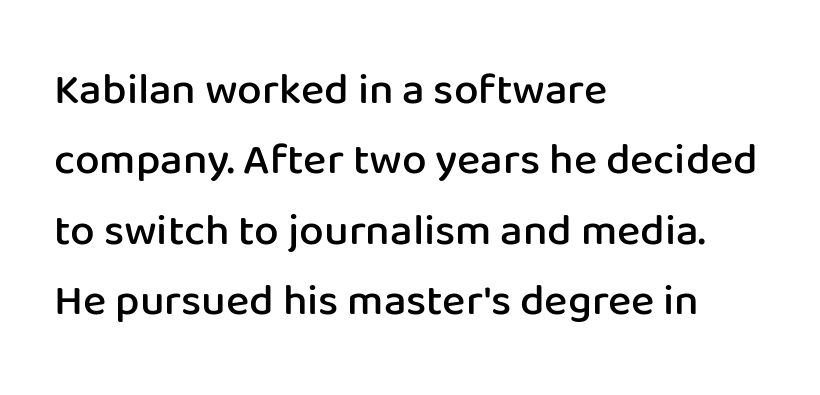
Q: Is the text bold? A: Semi-bold.
Q: Is the text italic (slanted)? A: No, it is upright.
Q: Is the typeface a serif or a sans-serif typeface? A: Sans-serif.
Q: Is the text underlined? A: No.
Q: How is the paragraph aligned? A: Left-aligned.
Q: Is the spacing between letters normal or unusually wide? A: Normal.
Q: Is the spacing between lines tight, normal or loose? A: Normal.
Q: Width (condensed, normal, or wide)? A: Normal.
Q: Stroke contrast? A: Low.
Q: x-height? A: Medium.
Q: Monospaced? A: No.
